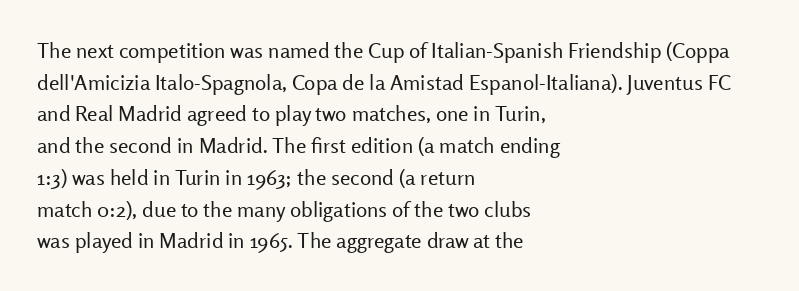
The image shows 21 px text type, upright; set left-aligned, normal line spacing (1.51x), normal letter spacing, not underlined.
